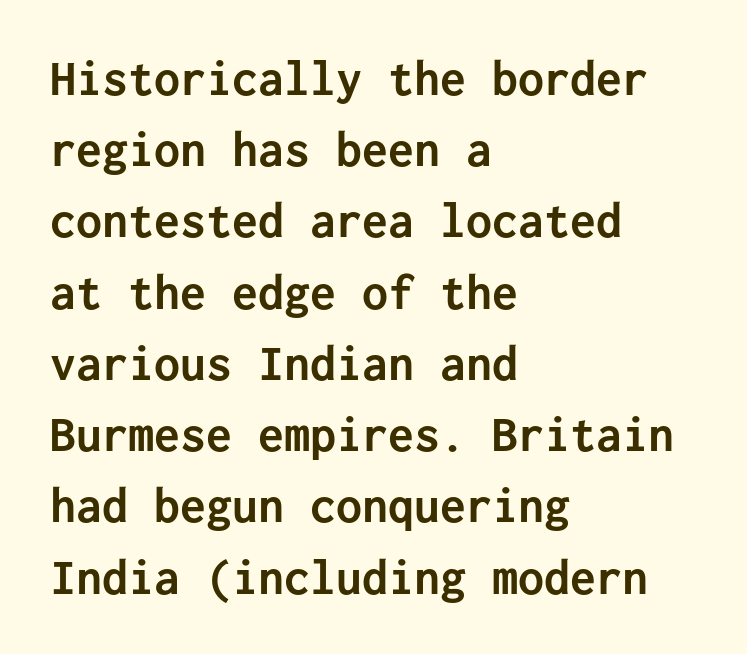
{"serif": "no", "italic": "no", "bold": "yes", "weight": "semibold", "width": "normal", "stroke_contrast": "low", "x_height": "medium", "monospaced": "yes", "underline": "no", "align": "left", "line_spacing": "normal", "line_spacing_ratio": 1.37, "letter_spacing": "normal", "letter_spacing_em": 0.0, "glyph_px": 52}
